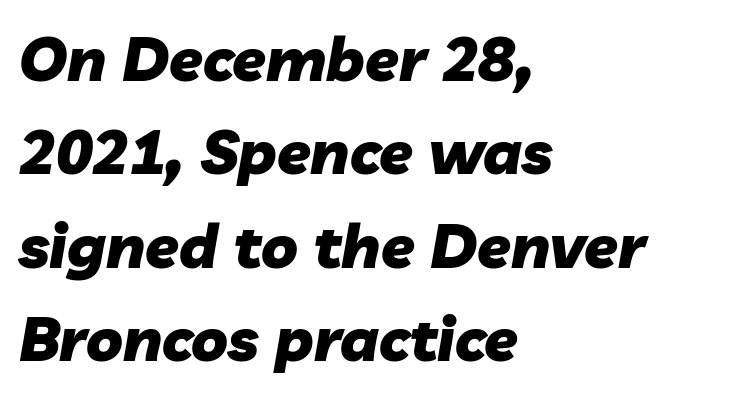
{"italic": "yes", "lean": "right", "slant_degrees": 10, "bold": "yes", "weight": "heavy", "width": "normal", "stroke_contrast": "low", "x_height": "medium", "monospaced": "no", "underline": "no", "align": "left", "line_spacing": "normal", "line_spacing_ratio": 1.53, "letter_spacing": "normal", "letter_spacing_em": 0.0, "glyph_px": 61}
